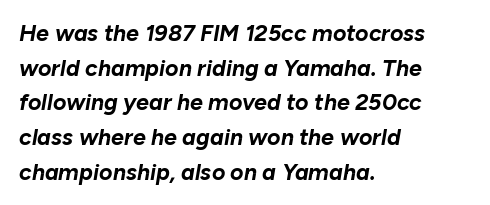
Q: Is the text bold? A: Yes.
Q: Is the text italic (slanted)? A: Yes, it leans right by about 10 degrees.
Q: Is the text underlined? A: No.
Q: How is the paragraph aligned? A: Left-aligned.
Q: Is the spacing between letters normal or unusually wide? A: Normal.
Q: Is the spacing between lines tight, normal or loose? A: Normal.
